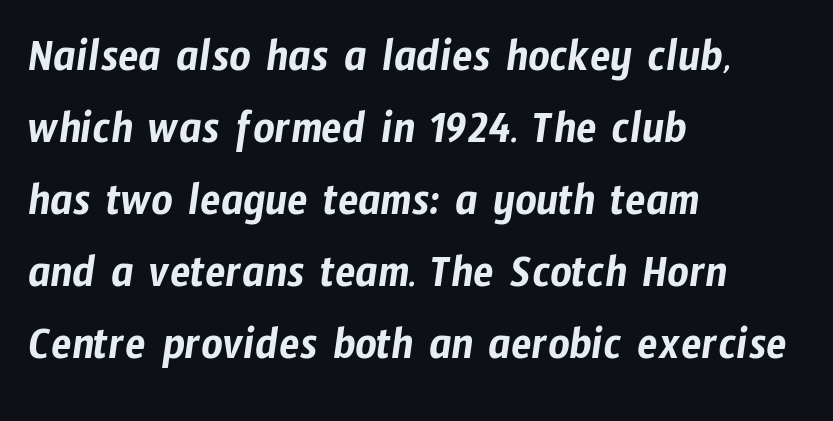
This is sans-serif lettering, the kind often seen on screens and signage. One glance says typical: line gaps are just what's usual. This sample has the flowing, uneven cadence of proportional lettering. The tracking reads as untouched default to a designer's eye. A clean baseline with only descenders dipping below it. Alignment: flush left.
